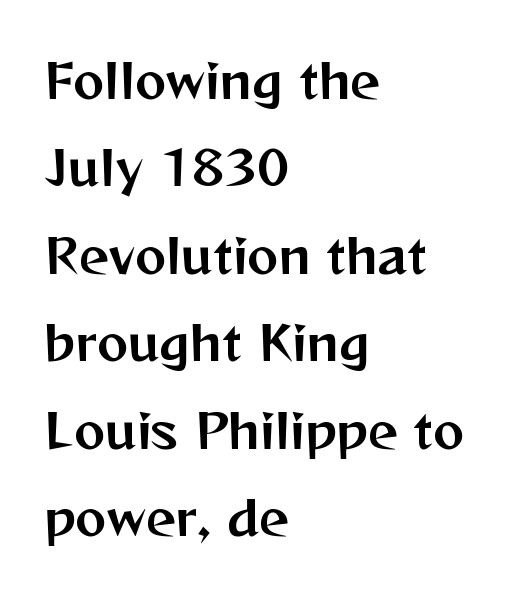
{"serif": "no", "italic": "no", "width": "normal", "stroke_contrast": "medium", "x_height": "medium", "monospaced": "no", "underline": "no", "align": "left", "line_spacing_ratio": 1.86, "letter_spacing": "normal", "letter_spacing_em": 0.0, "glyph_px": 47}
